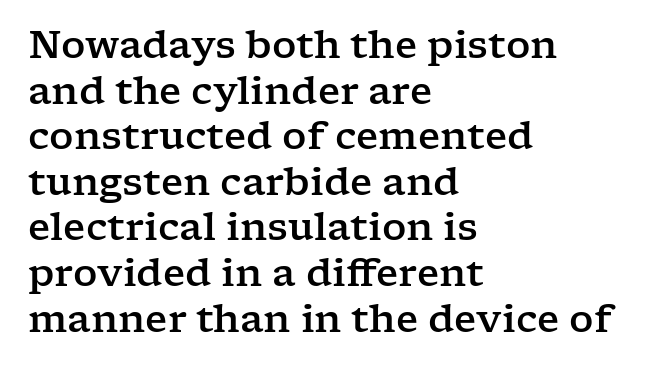
The image shows 38 px wide serif type, upright; set left-aligned, line spacing 1.2x, normal letter spacing, not underlined; low stroke contrast and a medium x-height.
